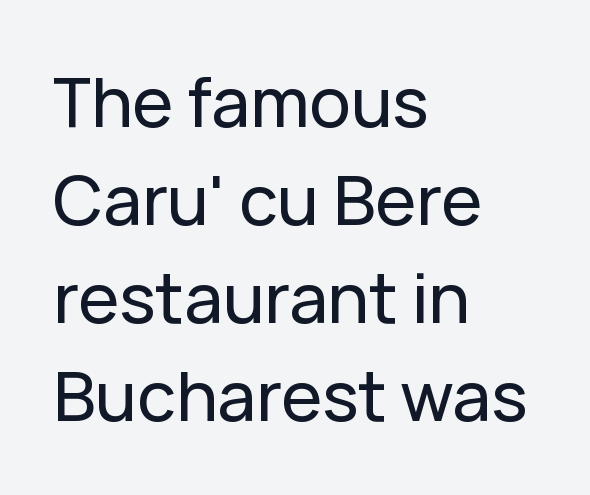
The face used here is proportionally spaced, like ordinary book or web type. Honestly, there is no underline to notice here at all. Line spacing here is normal. Does extra space separate the letters? No, they use regular spacing.
